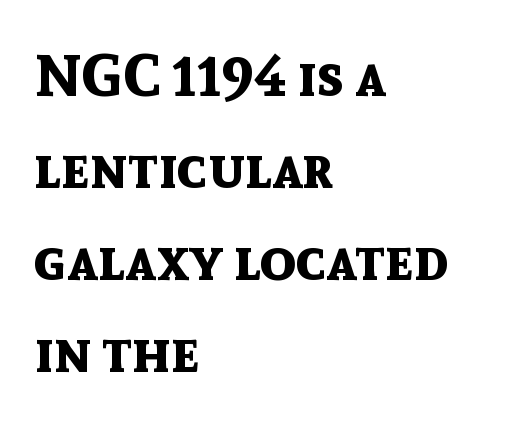
{"serif": "no", "italic": "no", "bold": "yes", "weight": "bold", "width": "normal", "x_height": "medium", "monospaced": "no", "underline": "no", "align": "left", "line_spacing": "normal", "line_spacing_ratio": 1.56, "letter_spacing": "normal", "letter_spacing_em": 0.0, "glyph_px": 59}
